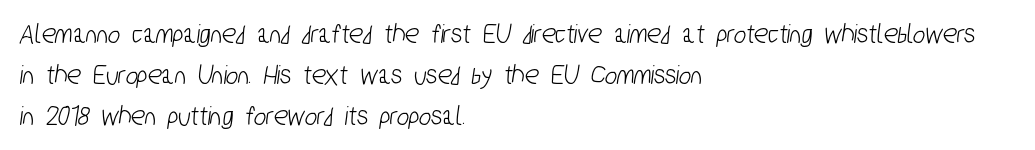
The image shows 29 px condensed sans-serif type; set left-aligned, normal line spacing (1.41x), normal letter spacing, not underlined; low stroke contrast and a medium x-height.
